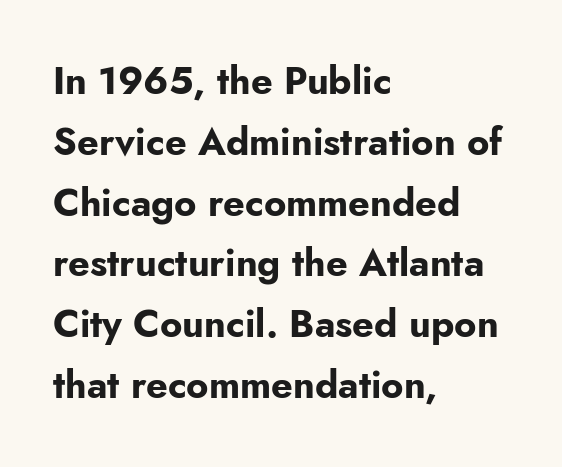
{"serif": "no", "italic": "no", "bold": "yes", "weight": "bold", "width": "normal", "stroke_contrast": "low", "x_height": "small", "monospaced": "no", "underline": "no", "align": "left", "line_spacing": "normal", "line_spacing_ratio": 1.6, "letter_spacing": "normal", "letter_spacing_em": 0.0, "glyph_px": 38}
